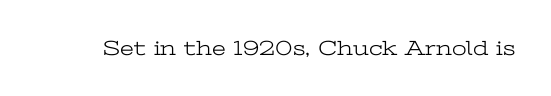
Q: Is the text bold? A: No.
Q: Is the text italic (slanted)? A: No, it is upright.
Q: Is the text underlined? A: No.
Q: Is the spacing between letters normal or unusually wide? A: Normal.
